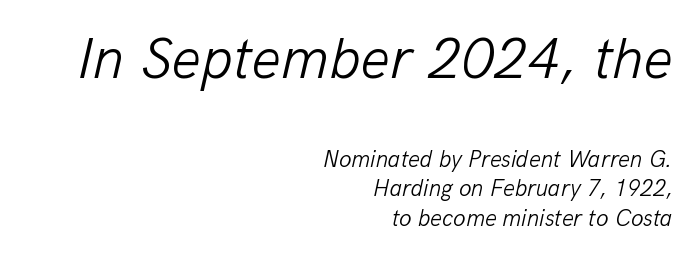
The image shows 58 px light type, italic (leaning right); set right-aligned, normal line spacing (1.28x), normal letter spacing, not underlined; the first (top) block is 2.52x larger; low stroke contrast and a medium x-height.
